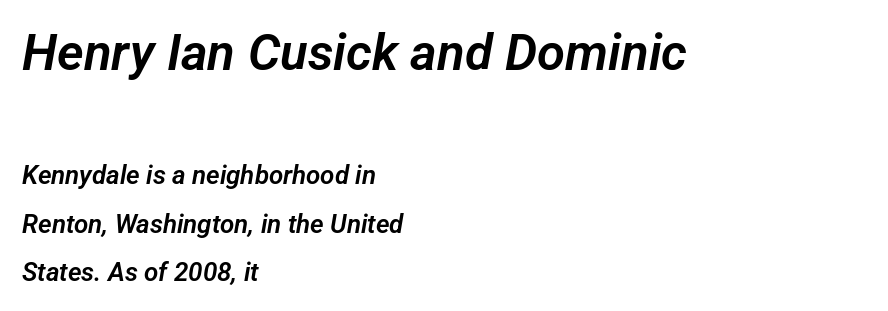
Q: Is the typeface a serif or a sans-serif typeface? A: Sans-serif.
Q: Is the text underlined? A: No.
Q: How is the paragraph aligned? A: Left-aligned.
Q: Is the spacing between letters normal or unusually wide? A: Normal.
Q: Which block of text is set in a larger size, the first (top) or the second (bottom)? A: The first (top) one.
Q: Width (condensed, normal, or wide)? A: Normal.
Q: Stroke contrast? A: Low.
Q: x-height? A: Medium.
Q: Monospaced? A: No.
